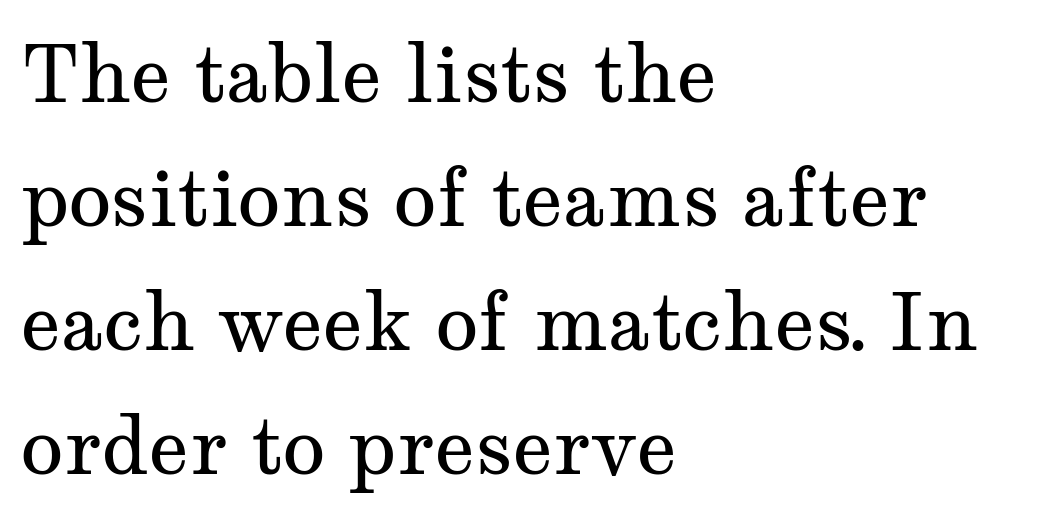
This sample uses plain, unmodified letter spacing. Normally led — the rows are evenly, conventionally spaced. Every stem runs plumb, perpendicular to the baseline. The specimen omits any rule beneath the text block's lines. Unlike a clean sans, this face finishes its strokes with serifs. The typesetter chose a ragged-right arrangement here.
